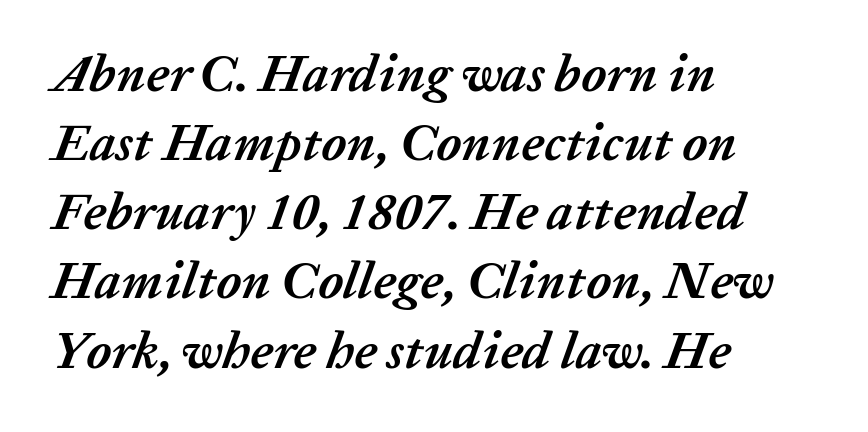
{"italic": "yes", "lean": "right", "slant_degrees": 20, "bold": "yes", "weight": "semibold", "width": "normal", "stroke_contrast": "low", "x_height": "medium", "monospaced": "no", "underline": "no", "align": "left", "line_spacing": "normal", "line_spacing_ratio": 1.33, "letter_spacing": "normal", "letter_spacing_em": 0.0, "glyph_px": 52}
